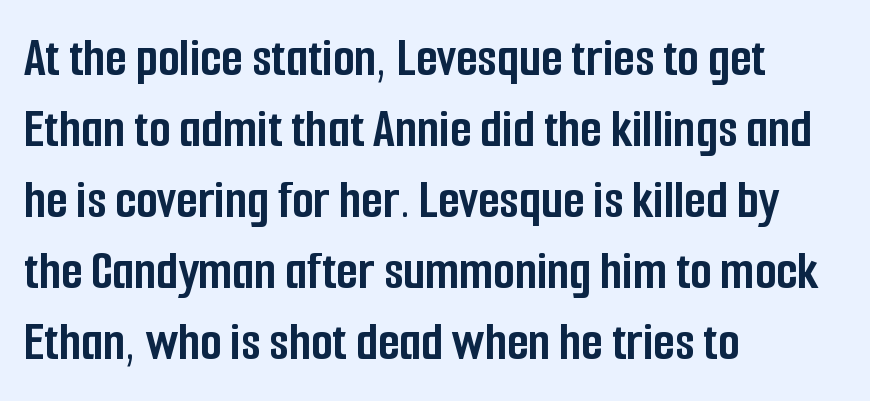
The image shows 56 px semibold, condensed sans-serif type, upright; set left-aligned, normal line spacing (1.27x), normal letter spacing, not underlined; low stroke contrast and a medium x-height.
